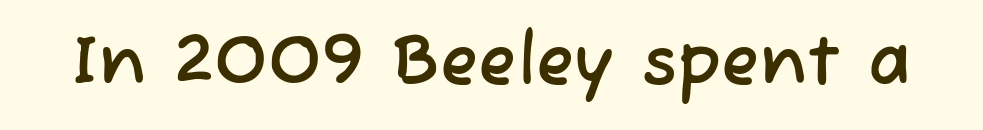
Q: Is the typeface a serif or a sans-serif typeface? A: Sans-serif.
Q: Is the text underlined? A: No.
Q: Is the spacing between letters normal or unusually wide? A: Normal.
Q: Width (condensed, normal, or wide)? A: Normal.
Q: Stroke contrast? A: Low.
Q: x-height? A: Medium.
Q: Monospaced? A: No.
